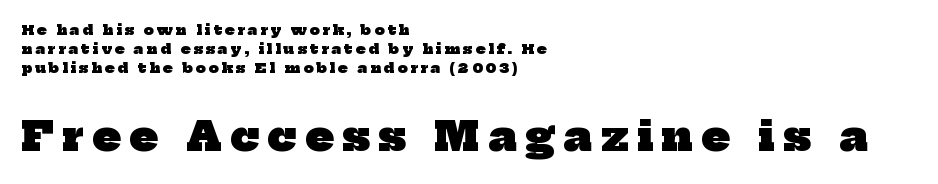
The image shows 41 px heavy serif type; set left-aligned, normal line spacing (1.34x), unusually wide letter spacing (+0.21 em), not underlined; the second (bottom) block is 2.93x larger; low stroke contrast and a medium x-height.
